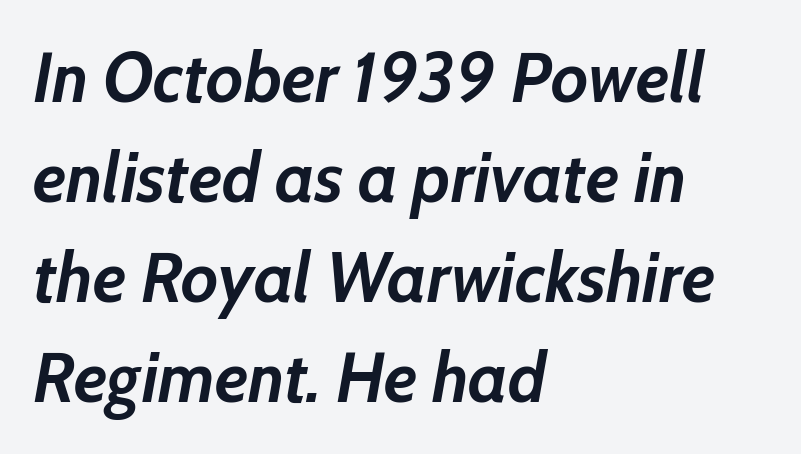
{"italic": "yes", "lean": "right", "slant_degrees": 10, "bold": "yes", "weight": "semibold", "width": "normal", "stroke_contrast": "low", "x_height": "medium", "monospaced": "no", "underline": "no", "align": "left", "line_spacing": "normal", "line_spacing_ratio": 1.41, "letter_spacing": "normal", "letter_spacing_em": 0.0, "glyph_px": 71}
